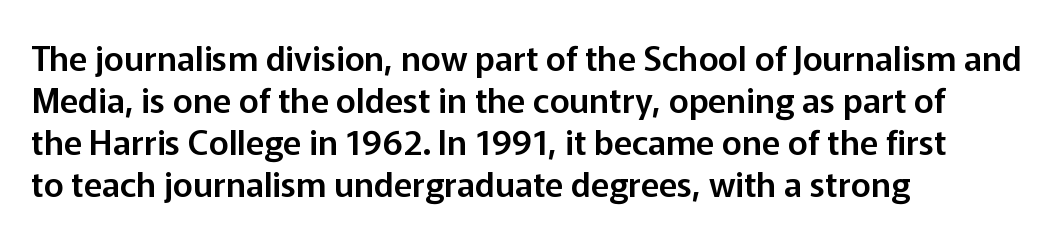
{"serif": "no", "italic": "no", "width": "normal", "stroke_contrast": "low", "x_height": "medium", "monospaced": "no", "underline": "no", "align": "left", "line_spacing_ratio": 1.24, "letter_spacing": "normal", "letter_spacing_em": 0.0, "glyph_px": 34}
